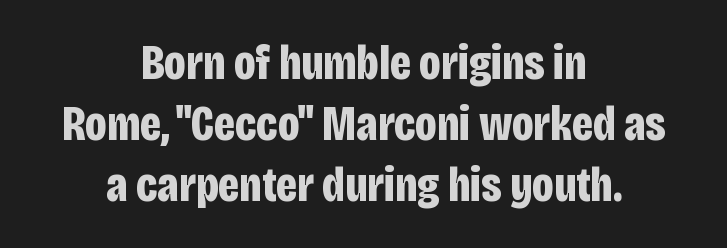
The image shows 49 px bold, condensed sans-serif type, upright; set centered, line spacing 1.24x, normal letter spacing, not underlined; low stroke contrast and a large x-height.
